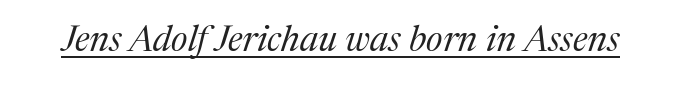
Q: Is the text bold? A: No.
Q: Is the text italic (slanted)? A: Yes, it leans right by about 17 degrees.
Q: Is the typeface a serif or a sans-serif typeface? A: Serif.
Q: Is the text underlined? A: Yes.
Q: Is the spacing between letters normal or unusually wide? A: Normal.
Q: Width (condensed, normal, or wide)? A: Normal.
Q: Stroke contrast? A: Medium.
Q: x-height? A: Medium.
Q: Monospaced? A: No.
